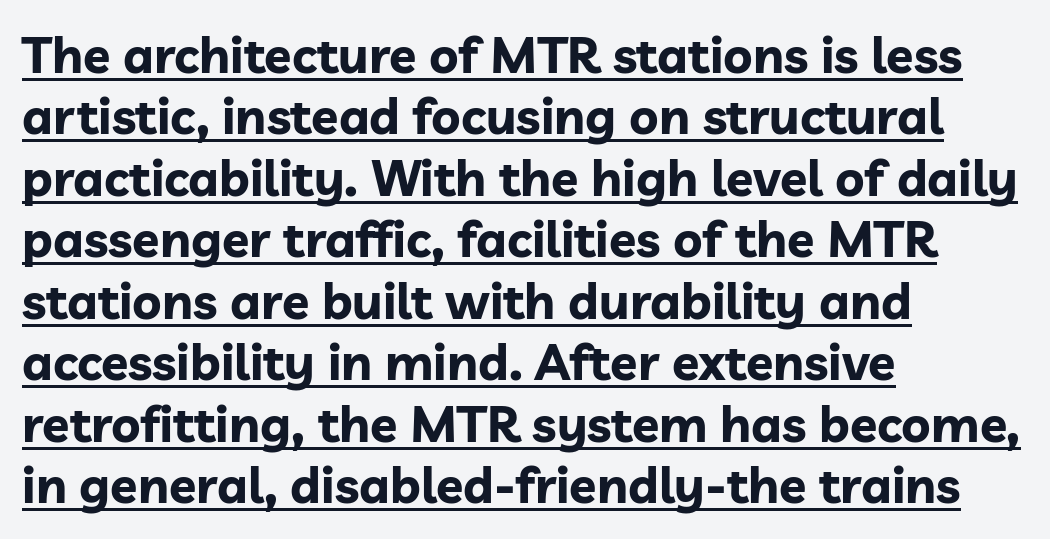
The specimen includes a rule beneath the text block's lines. Italic: no, the glyphs are upright roman. Is this a sans? Yes — the strokes have no serifs. The passage shown has conventional tracking throughout. Each line starts at the same left margin while the right side varies.
